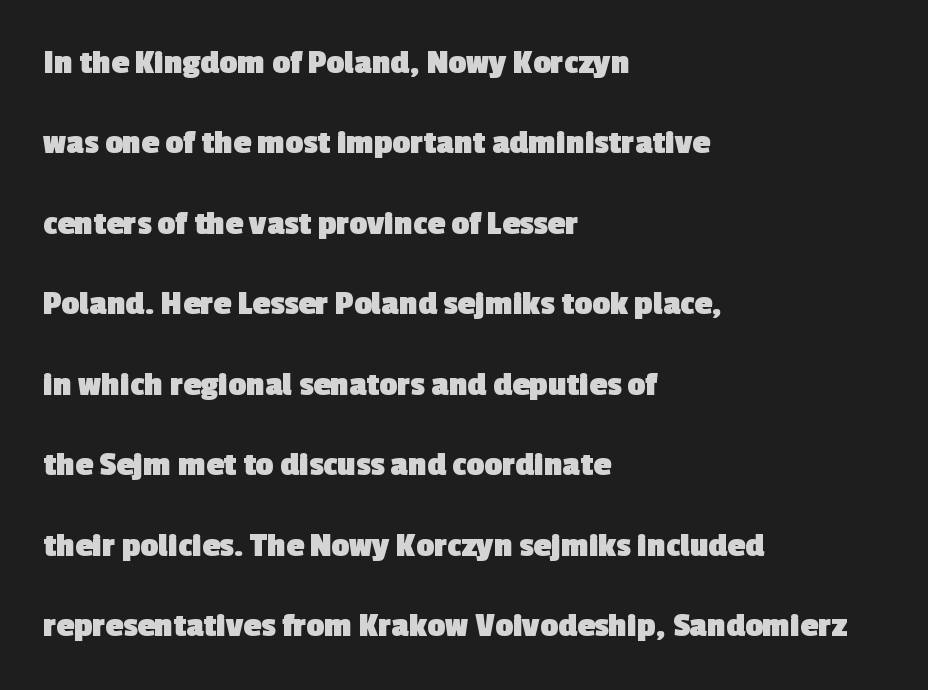
Q: Is the text bold? A: Yes.
Q: Is the typeface a serif or a sans-serif typeface? A: Sans-serif.
Q: Is the text underlined? A: No.
Q: How is the paragraph aligned? A: Left-aligned.
Q: Is the spacing between letters normal or unusually wide? A: Normal.
Q: Is the spacing between lines tight, normal or loose? A: Loose.
Q: Width (condensed, normal, or wide)? A: Normal.
Q: x-height? A: Medium.
Q: Monospaced? A: No.
